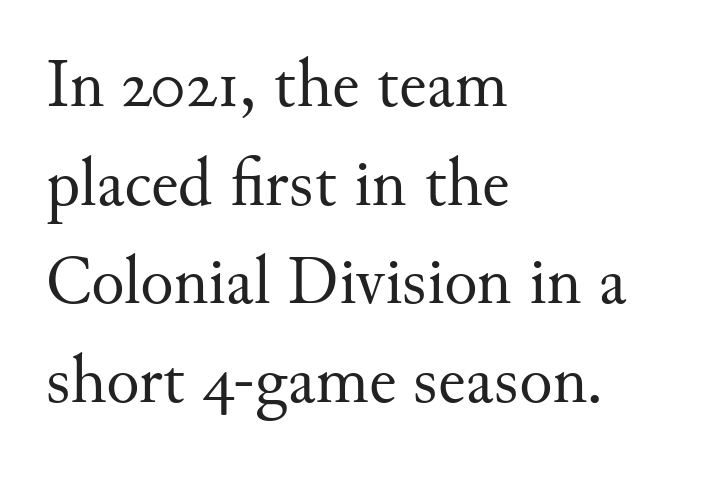
The image shows 69 px regular-weight serif type, upright; set left-aligned, normal line spacing (1.43x), normal letter spacing, not underlined; medium stroke contrast and a small x-height.
